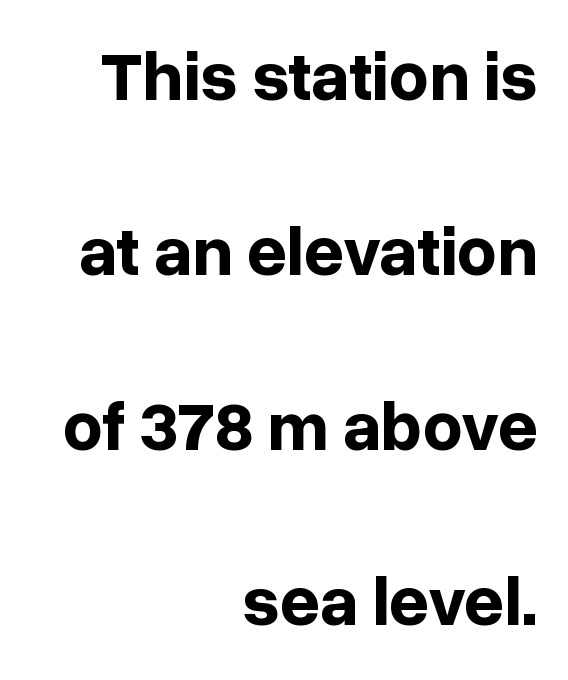
Italic? Not at all — the glyphs are vertical. The rendering anchors every line to the right-hand side. Typographic density is high because the face is bold. Stroke terminals: plain, sans-serif.
